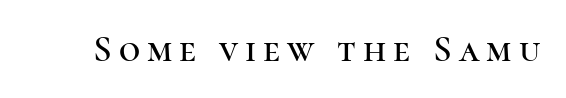
The image shows 37 px serif type, upright; set not underlined; high stroke contrast and a medium x-height.
